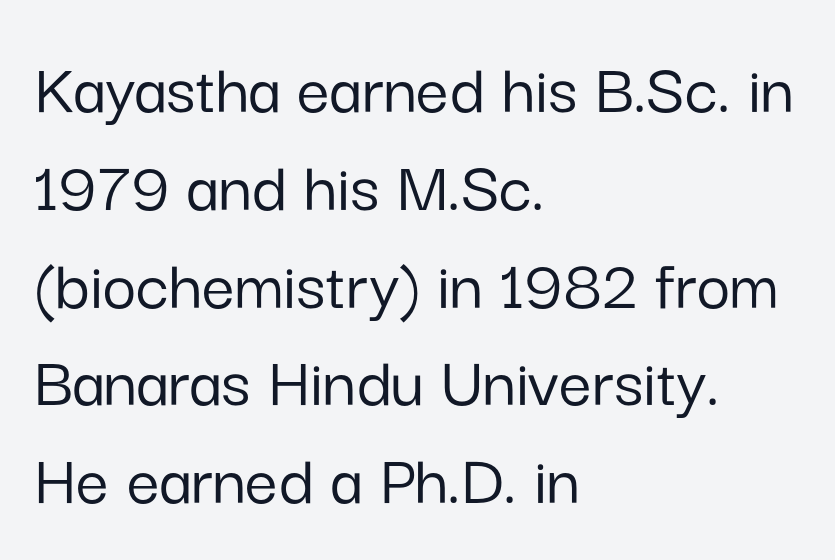
Q: Is the text italic (slanted)? A: No, it is upright.
Q: Is the typeface a serif or a sans-serif typeface? A: Sans-serif.
Q: Is the text underlined? A: No.
Q: How is the paragraph aligned? A: Left-aligned.
Q: Is the spacing between letters normal or unusually wide? A: Normal.
Q: Is the spacing between lines tight, normal or loose? A: Normal.
Q: Width (condensed, normal, or wide)? A: Normal.
Q: Stroke contrast? A: Low.
Q: x-height? A: Medium.
Q: Monospaced? A: No.
